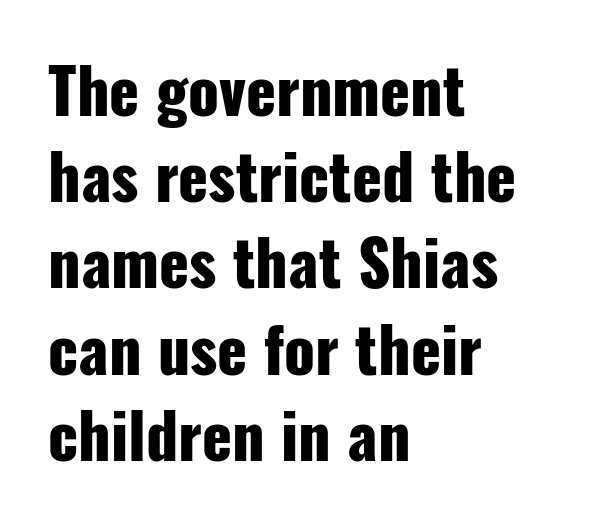
Q: Is the text bold? A: Yes.
Q: Is the text italic (slanted)? A: No, it is upright.
Q: Is the typeface a serif or a sans-serif typeface? A: Sans-serif.
Q: Is the text underlined? A: No.
Q: How is the paragraph aligned? A: Left-aligned.
Q: Is the spacing between letters normal or unusually wide? A: Normal.
Q: Is the spacing between lines tight, normal or loose? A: Normal.
Q: Width (condensed, normal, or wide)? A: Condensed.
Q: Stroke contrast? A: Low.
Q: x-height? A: Medium.
Q: Monospaced? A: No.
